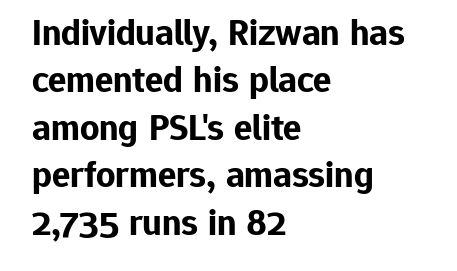
The image shows 38 px bold sans-serif type, upright; set left-aligned, normal line spacing (1.25x), normal letter spacing, not underlined; low stroke contrast and a medium x-height.
